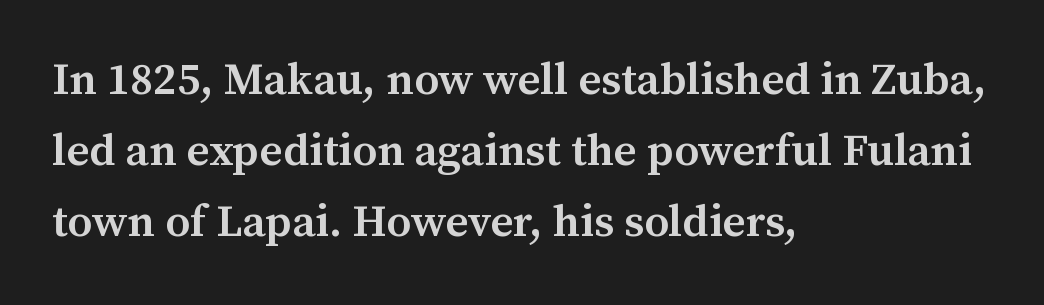
Letter spacing: default. These words are printed semibold, heavier than regular yet not bold. Does the copy run flush right? No — it runs flush left. In terms of posture, this sample is upright.
